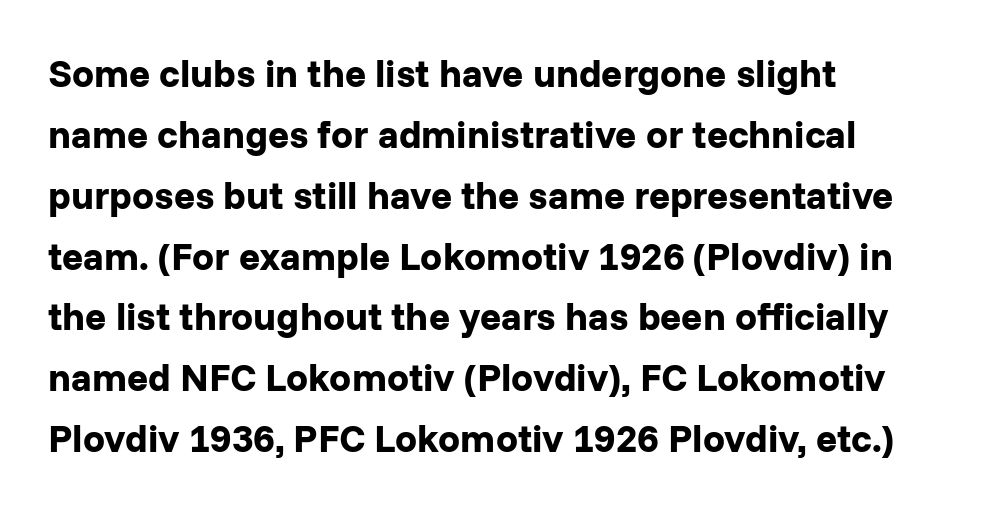
The rendering uses a bold face; every stroke is thick and dark. Proportional: the letters do not fall into vertical columns. The leading is moderate, giving the passage an even texture. No extra tracking has been applied to these lines. Stroke terminals: plain, sans-serif. A bare baseline throughout the passage.
